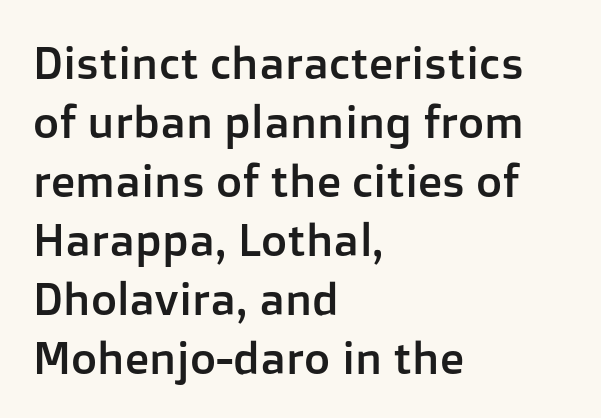
{"serif": "no", "italic": "no", "width": "normal", "stroke_contrast": "low", "x_height": "medium", "monospaced": "no", "underline": "no", "align": "left", "line_spacing": "normal", "line_spacing_ratio": 1.31, "letter_spacing": "normal", "letter_spacing_em": 0.0, "glyph_px": 45}
